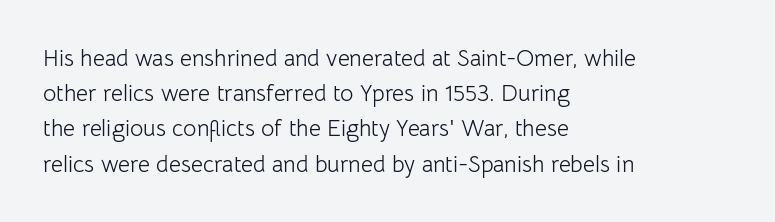
{"italic": "no", "bold": "no", "underline": "no", "align": "left", "line_spacing": "normal", "line_spacing_ratio": 1.53, "letter_spacing": "normal", "letter_spacing_em": 0.0, "glyph_px": 23}
